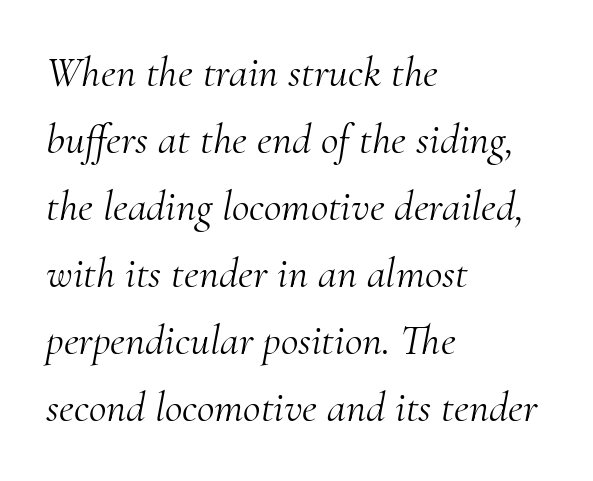
The face used here is proportionally spaced, like ordinary book or web type. These lines sit exactly where default settings would place them. The passage shown is not underscored anywhere. These lines are composed in type with serifs.
